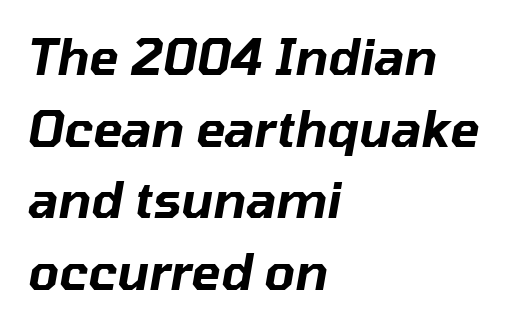
Q: Is the text italic (slanted)? A: Yes, it leans right by about 10 degrees.
Q: Is the text underlined? A: No.
Q: How is the paragraph aligned? A: Left-aligned.
Q: Is the spacing between letters normal or unusually wide? A: Normal.
Q: Is the spacing between lines tight, normal or loose? A: Normal.
Q: Width (condensed, normal, or wide)? A: Normal.
Q: Stroke contrast? A: Low.
Q: x-height? A: Medium.
Q: Monospaced? A: No.
